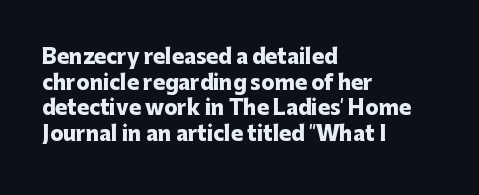
The image shows 20 px bold type, upright; set left-aligned, normal line spacing (1.28x), normal letter spacing, not underlined.
